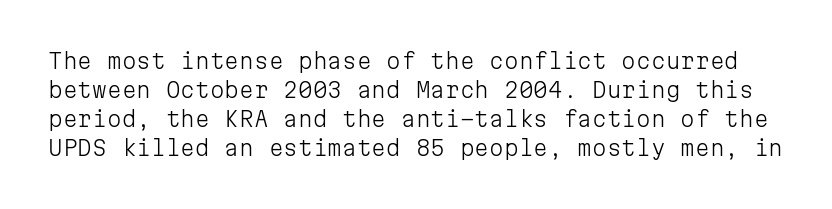
The image shows 21 px text type, upright; set normal line spacing (1.38x), normal letter spacing, not underlined.
